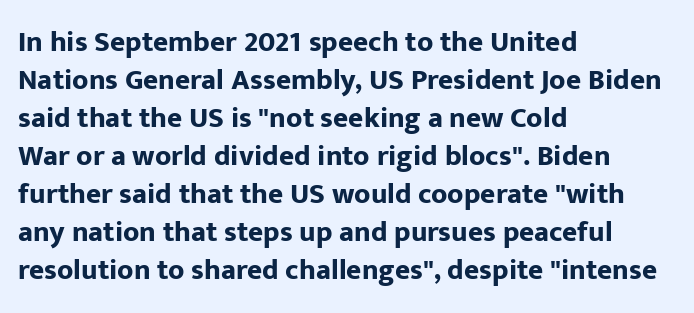
{"serif": "no", "italic": "no", "bold": "yes", "weight": "bold", "width": "normal", "stroke_contrast": "low", "x_height": "medium", "monospaced": "no", "underline": "no", "align": "left", "line_spacing": "normal", "line_spacing_ratio": 1.31, "letter_spacing": "normal", "letter_spacing_em": 0.0, "glyph_px": 29}
